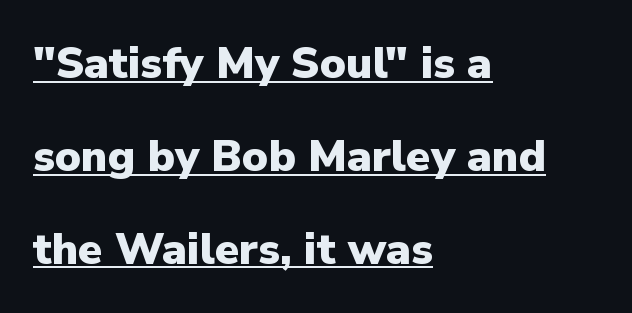
{"serif": "no", "italic": "no", "bold": "yes", "weight": "heavy", "width": "normal", "stroke_contrast": "low", "x_height": "medium", "monospaced": "no", "underline": "yes", "align": "left", "line_spacing": "loose", "line_spacing_ratio": 2.11, "letter_spacing": "normal", "letter_spacing_em": 0.0, "glyph_px": 44}
